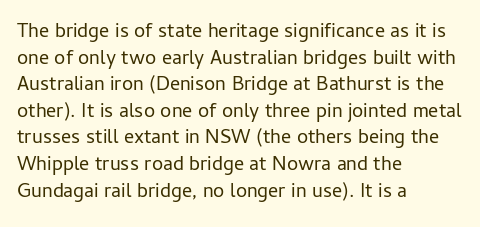
Q: Is the text bold? A: No.
Q: Is the text italic (slanted)? A: No, it is upright.
Q: Is the text underlined? A: No.
Q: How is the paragraph aligned? A: Left-aligned.
Q: Is the spacing between letters normal or unusually wide? A: Normal.
Q: Is the spacing between lines tight, normal or loose? A: Normal.
